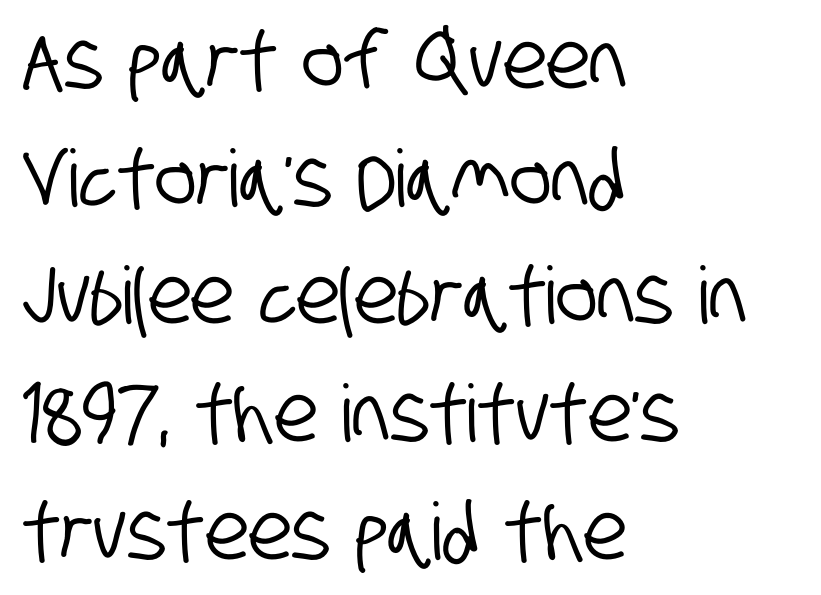
The compositor pushed each line to the left boundary. Nobody drew a line under any word here. Type style note: lacks serifs. Regular leading. Looks like regular typesetting: each glyph gets only the width it needs. Tracking value appears to be zero — textbook default spacing.
